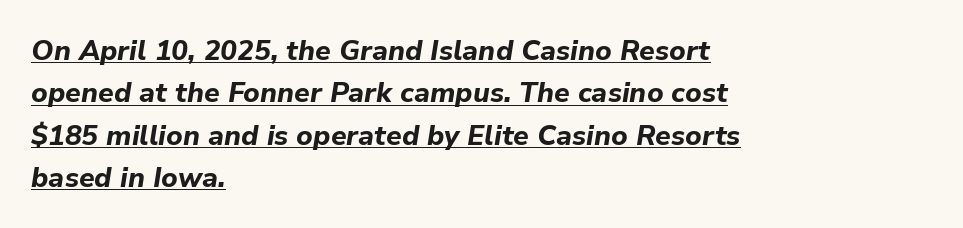
{"italic": "yes", "lean": "right", "slant_degrees": 9, "bold": "yes", "weight": "bold", "width": "normal", "stroke_contrast": "low", "x_height": "medium", "monospaced": "no", "underline": "yes", "align": "left", "line_spacing": "normal", "line_spacing_ratio": 1.51, "letter_spacing": "normal", "letter_spacing_em": 0.0, "glyph_px": 28}
